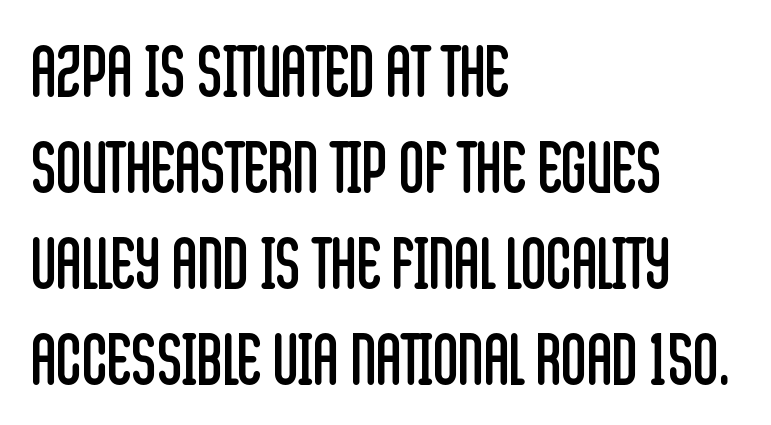
Each new line begins a customary step beneath the previous one. Honestly, there is no underline to notice here at all. The face used here is a sans, in the tradition of grotesques and geometrics. This sample uses plain, unmodified letter spacing. Character widths vary here, with narrow letters taking less room than wide ones. Stems and bowls with no extra thickness — not bold.
